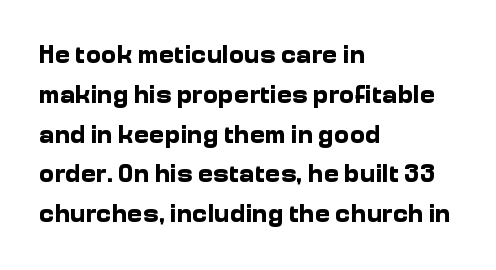
Plenty of ink on the page — the face is bold. Vertical spacing — default. Descenders hang freely into open space. All the whitespace from short lines collects on the right. This rendering leaves character spacing at its baseline value. Do the letters lean? They stand straight.
